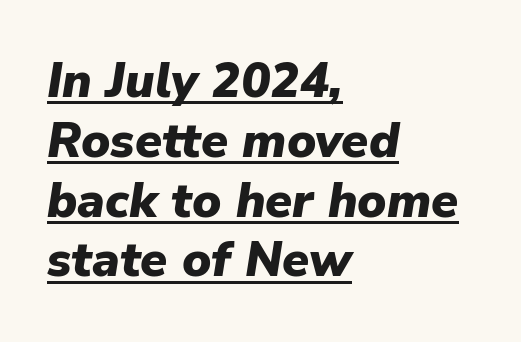
The image shows 49 px heavy type, italic (leaning right); set left-aligned, line spacing 1.22x, normal letter spacing, underlined; low stroke contrast and a medium x-height.
